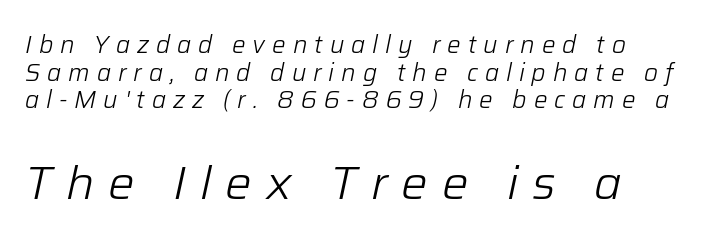
Q: Is the text bold? A: No.
Q: Is the text italic (slanted)? A: Yes, it leans right by about 12 degrees.
Q: Is the text underlined? A: No.
Q: Is the spacing between letters normal or unusually wide? A: Unusually wide.
Q: Is the spacing between lines tight, normal or loose? A: Tight.
Q: Which block of text is set in a larger size, the first (top) or the second (bottom)? A: The second (bottom) one.
Q: Width (condensed, normal, or wide)? A: Normal.
Q: Stroke contrast? A: Low.
Q: x-height? A: Medium.
Q: Monospaced? A: No.
